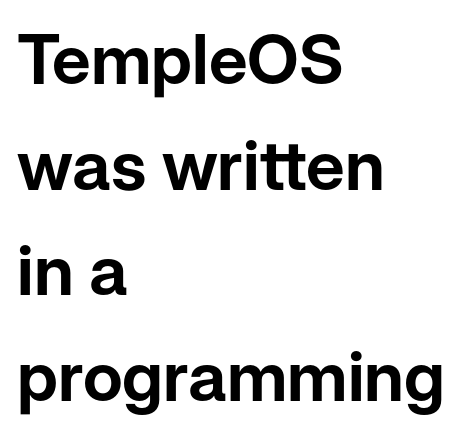
{"serif": "no", "italic": "no", "width": "normal", "stroke_contrast": "low", "x_height": "medium", "monospaced": "no", "underline": "no", "align": "left", "line_spacing": "normal", "line_spacing_ratio": 1.53, "letter_spacing": "normal", "letter_spacing_em": 0.0, "glyph_px": 69}
